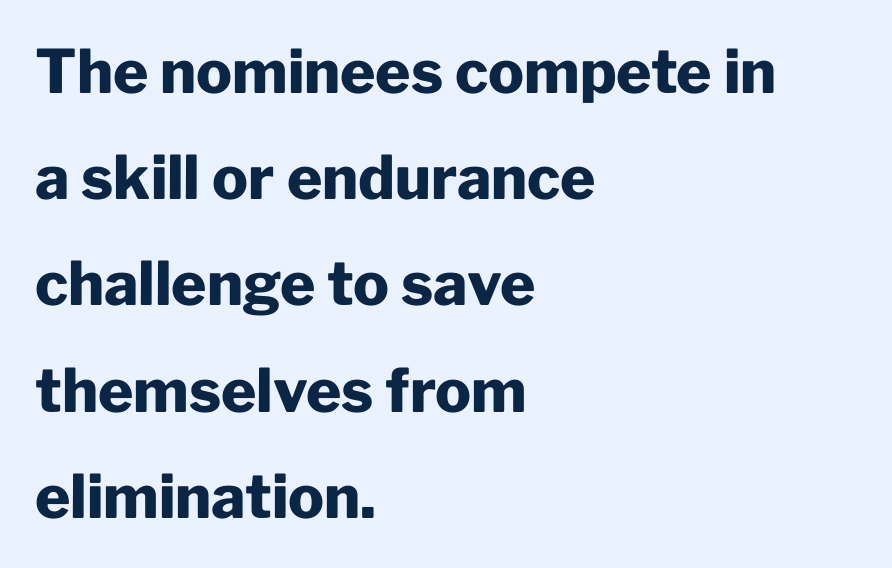
The type sits square on the baseline with zero lean. These lines keep a tight, regular rhythm from letter to letter. This is heavy type, rendered in bold. You could not count columns in this text — the font is proportionally spaced. Honestly, there is no underline to notice here at all.
